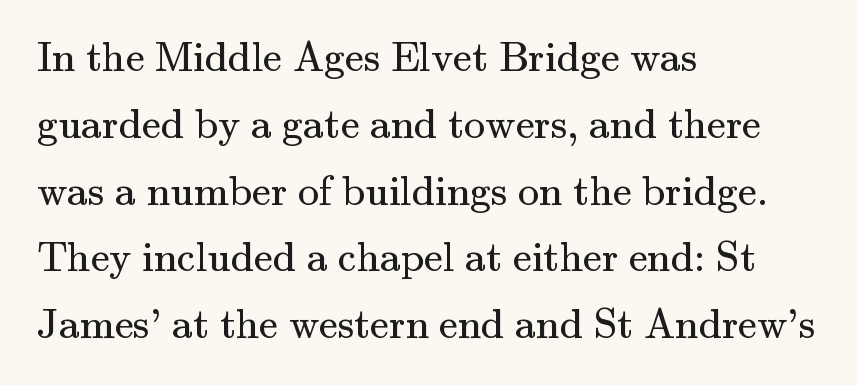
Descenders are the only things crossing below the line. Unlike a clean sans, this face finishes its strokes with serifs. Varying glyph widths throughout — classic text-font behaviour. Do the letters lean? They stand straight. The weight would be labelled regular, book, light, or lighter still. Evenly set lines give the paragraph a standard silhouette.
